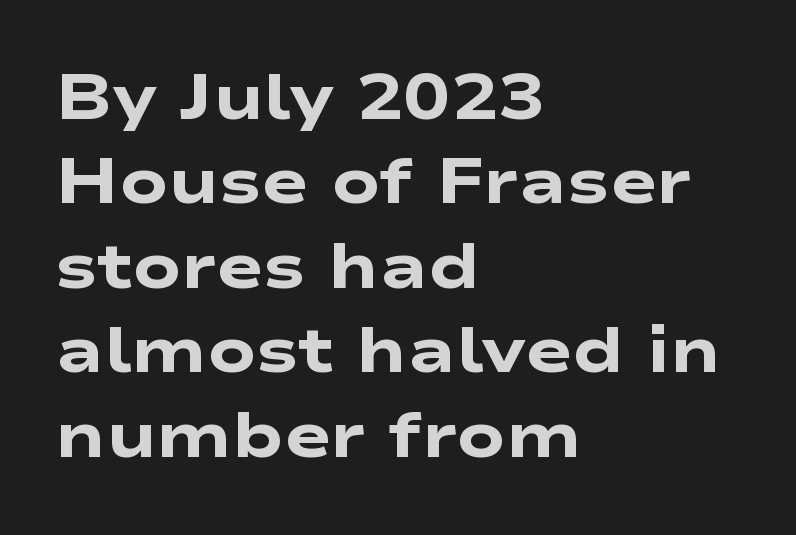
Q: Is the text bold? A: Yes.
Q: Is the typeface a serif or a sans-serif typeface? A: Sans-serif.
Q: Is the text underlined? A: No.
Q: How is the paragraph aligned? A: Left-aligned.
Q: Is the spacing between letters normal or unusually wide? A: Normal.
Q: Is the spacing between lines tight, normal or loose? A: Normal.
Q: Width (condensed, normal, or wide)? A: Wide.
Q: Stroke contrast? A: Low.
Q: x-height? A: Medium.
Q: Monospaced? A: No.
